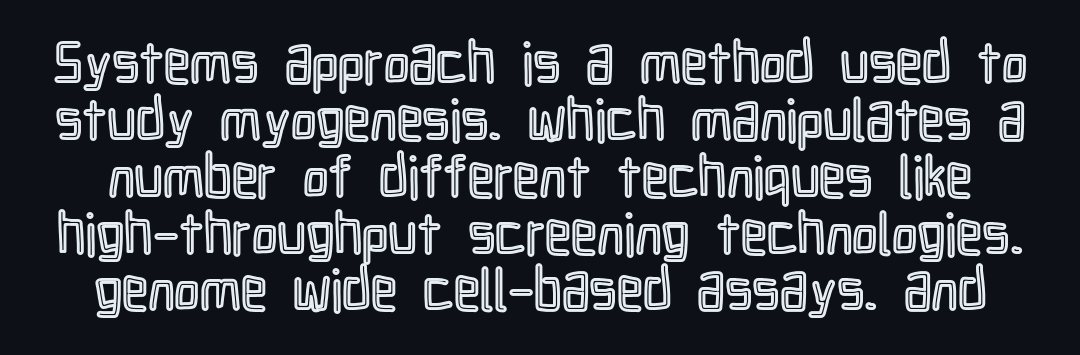
Q: Is the text italic (slanted)? A: No, it is upright.
Q: Is the text underlined? A: No.
Q: Is the spacing between letters normal or unusually wide? A: Normal.
Q: Is the spacing between lines tight, normal or loose? A: Tight.
Q: Width (condensed, normal, or wide)? A: Condensed.
Q: x-height? A: Medium.
Q: Monospaced? A: No.
